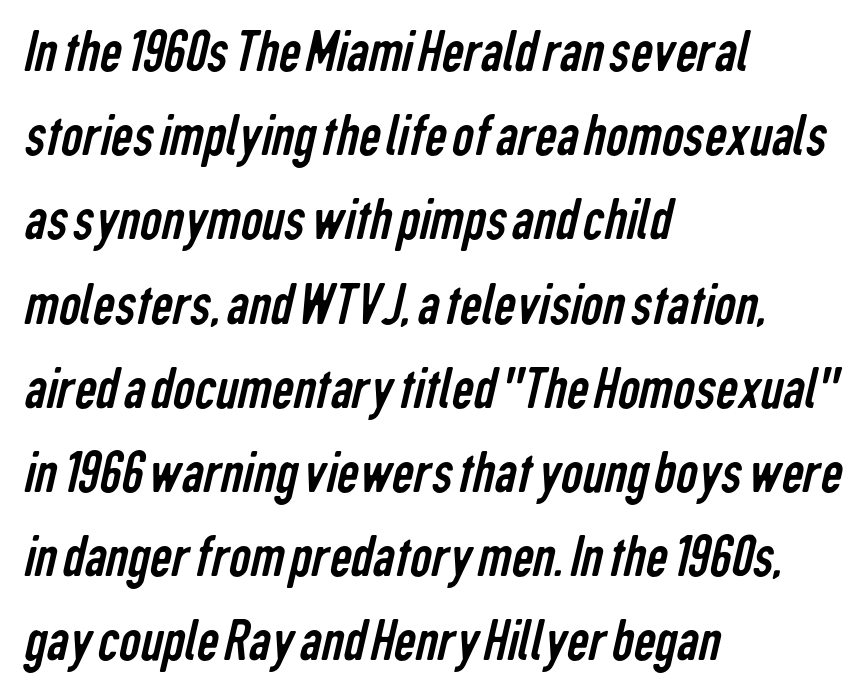
Q: Is the text bold? A: No.
Q: Is the typeface a serif or a sans-serif typeface? A: Sans-serif.
Q: Is the text underlined? A: No.
Q: How is the paragraph aligned? A: Left-aligned.
Q: Is the spacing between letters normal or unusually wide? A: Normal.
Q: Is the spacing between lines tight, normal or loose? A: Normal.
Q: Width (condensed, normal, or wide)? A: Condensed.
Q: Stroke contrast? A: Low.
Q: x-height? A: Medium.
Q: Monospaced? A: No.
